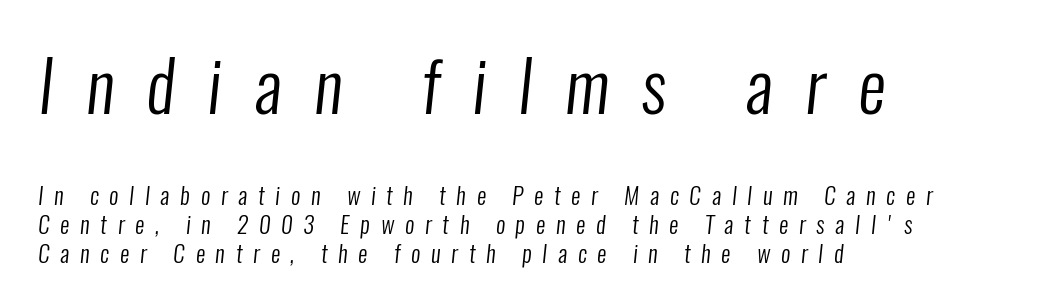
Q: Is the text bold? A: No.
Q: Is the typeface a serif or a sans-serif typeface? A: Sans-serif.
Q: Is the text underlined? A: No.
Q: How is the paragraph aligned? A: Left-aligned.
Q: Is the spacing between letters normal or unusually wide? A: Unusually wide.
Q: Is the spacing between lines tight, normal or loose? A: Normal.
Q: Which block of text is set in a larger size, the first (top) or the second (bottom)? A: The first (top) one.
Q: Width (condensed, normal, or wide)? A: Condensed.
Q: Stroke contrast? A: Low.
Q: x-height? A: Medium.
Q: Monospaced? A: No.
